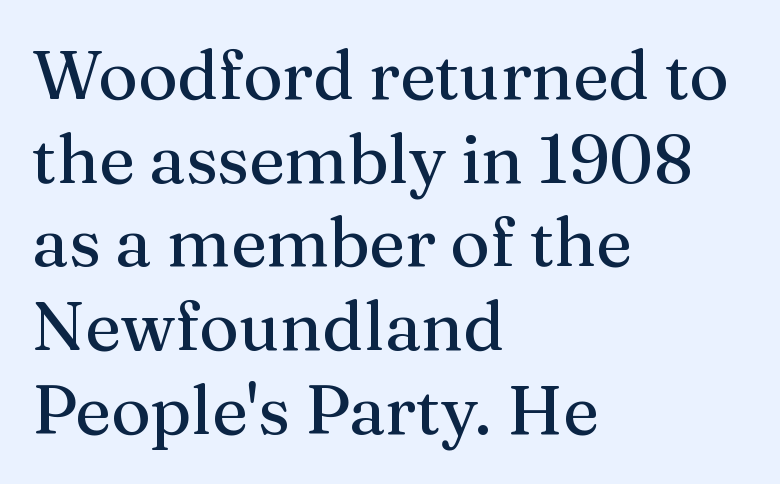
Character widths vary here, with narrow letters taking less room than wide ones. The letters sit at their default tracking, neither squeezed nor spread. Every character sits straight up, as roman type does. Where is the straight margin? On the left. Check under the words: just untouched page. Stroke terminals: seriffed.
